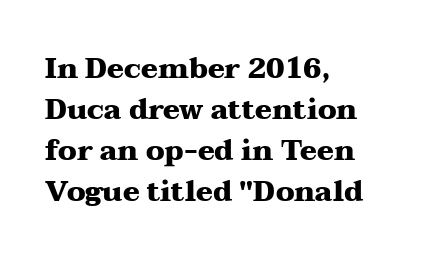
The image shows 28 px heavy, wide serif type, upright; set left-aligned, normal line spacing (1.46x), normal letter spacing, not underlined; medium stroke contrast and a medium x-height.
